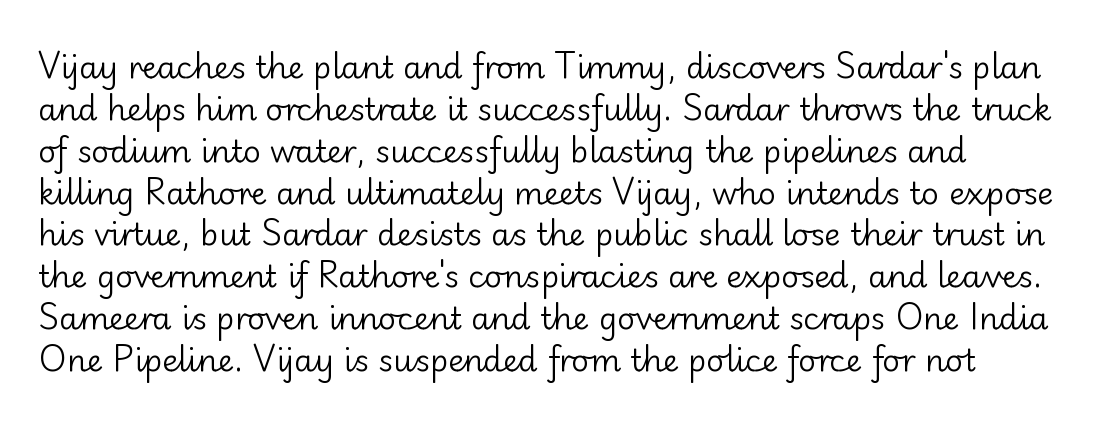
{"serif": "no", "italic": "no", "bold": "no", "weight": "regular", "width": "normal", "stroke_contrast": "low", "x_height": "small", "monospaced": "no", "underline": "no", "line_spacing": "normal", "line_spacing_ratio": 1.35, "letter_spacing": "normal", "letter_spacing_em": 0.0, "glyph_px": 31}
